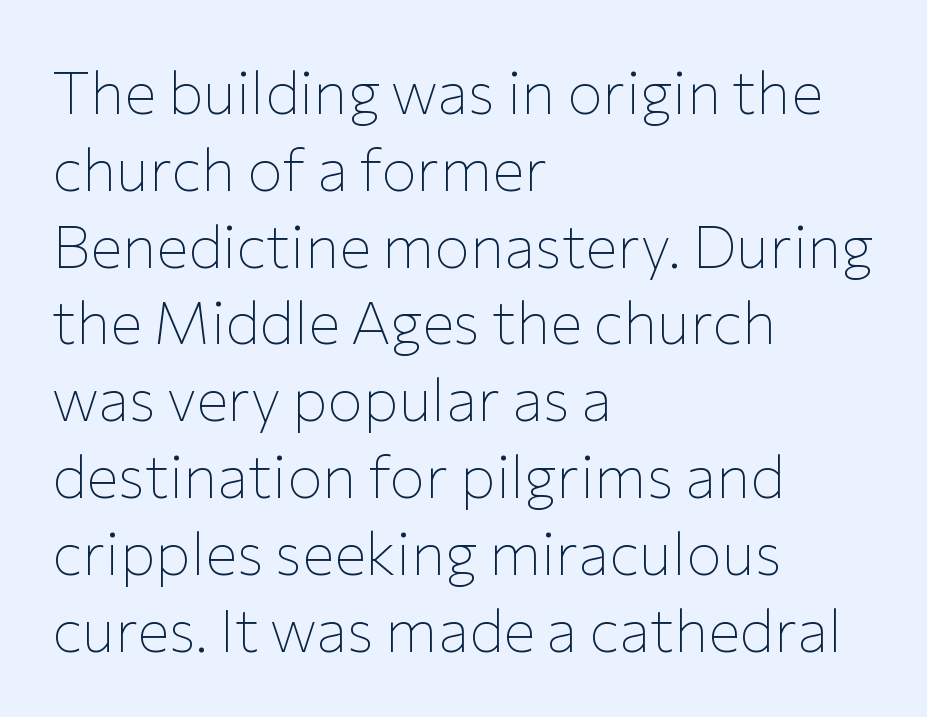
{"serif": "no", "italic": "no", "bold": "no", "weight": "thin", "width": "normal", "stroke_contrast": "low", "x_height": "medium", "monospaced": "no", "underline": "no", "align": "left", "line_spacing": "normal", "line_spacing_ratio": 1.28, "letter_spacing": "normal", "letter_spacing_em": 0.0, "glyph_px": 60}
